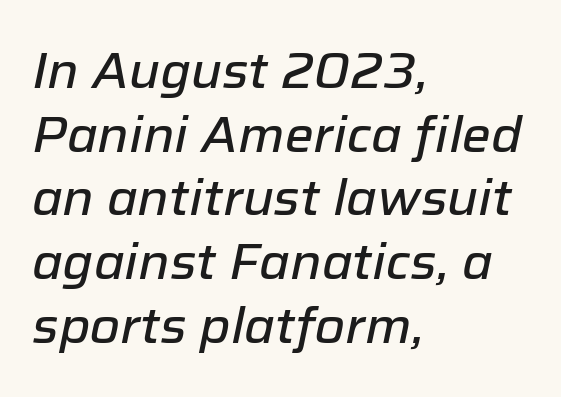
Q: Is the text italic (slanted)? A: Yes, it leans right by about 12 degrees.
Q: Is the text underlined? A: No.
Q: How is the paragraph aligned? A: Left-aligned.
Q: Is the spacing between letters normal or unusually wide? A: Normal.
Q: Is the spacing between lines tight, normal or loose? A: Normal.
Q: Width (condensed, normal, or wide)? A: Normal.
Q: Stroke contrast? A: Low.
Q: x-height? A: Medium.
Q: Monospaced? A: No.
